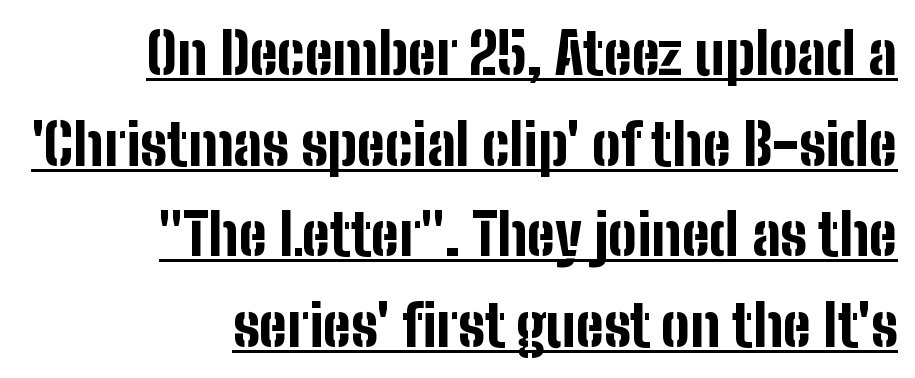
The image shows 57 px bold, condensed sans-serif type, upright; set right-aligned, normal line spacing (1.59x), normal letter spacing, underlined; low stroke contrast and a medium x-height.
